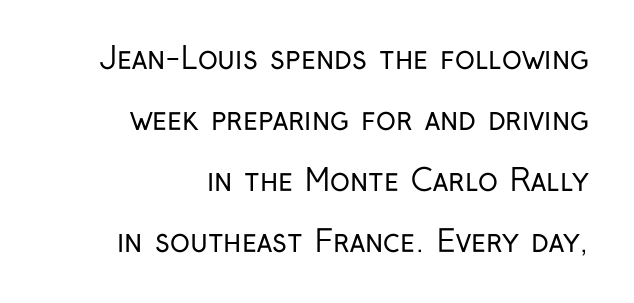
{"serif": "no", "italic": "no", "bold": "no", "weight": "regular", "width": "condensed", "stroke_contrast": "low", "x_height": "medium", "monospaced": "no", "underline": "no", "align": "right", "line_spacing": "loose", "line_spacing_ratio": 2.03, "letter_spacing": "normal", "letter_spacing_em": 0.0, "glyph_px": 30}
